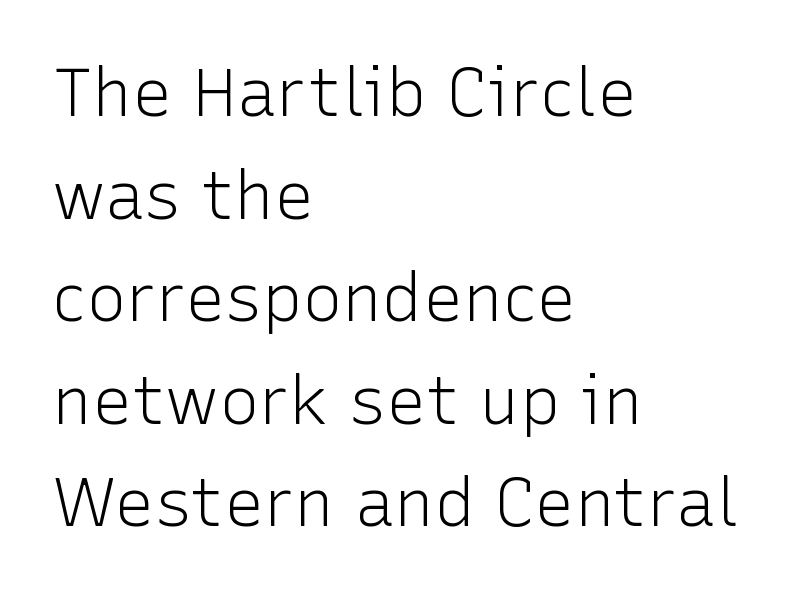
The passage shown is typeset with a sans-serif family. The compositor pushed each line to the left boundary. The glyphs are unaccompanied by any horizontal stroke below them. The letterforms sit at book weight or below. Rows of type keep a routine distance in the vertical direction. Look at the tracking — it's just the regular setting, nothing added.
